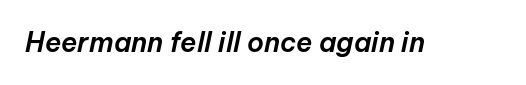
In terms of letterspacing, this is plain default setting. The glyphs are unaccompanied by any horizontal stroke below them. The text carries the slant typical of an italic or oblique font.
